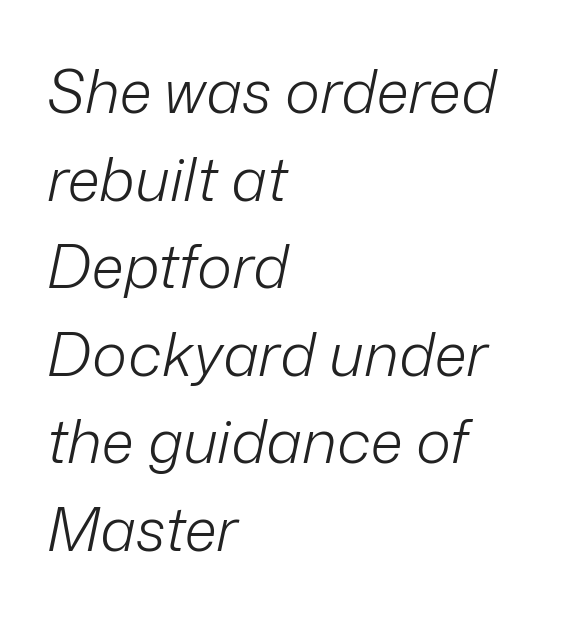
{"italic": "yes", "lean": "right", "slant_degrees": 12, "bold": "no", "weight": "light", "width": "normal", "stroke_contrast": "low", "x_height": "medium", "monospaced": "no", "underline": "no", "align": "left", "line_spacing": "normal", "line_spacing_ratio": 1.46, "letter_spacing": "normal", "letter_spacing_em": 0.0, "glyph_px": 60}
